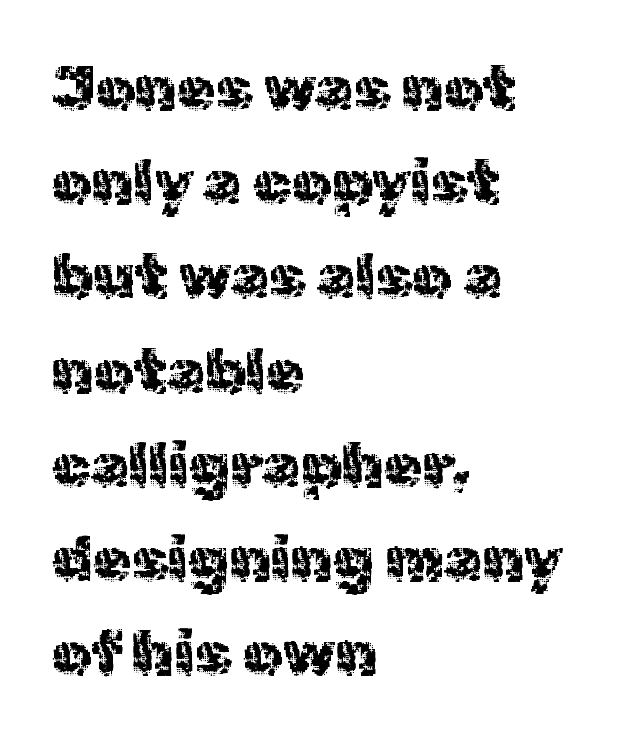
The image shows 62 px sans-serif type, upright; set left-aligned, normal line spacing (1.52x), normal letter spacing, not underlined; a medium x-height.
